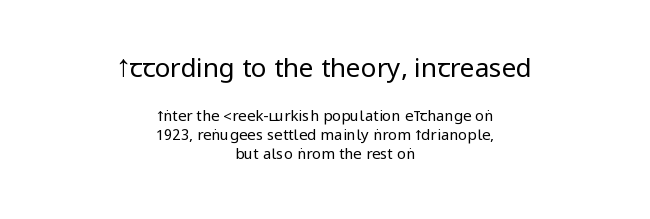
{"italic": "no", "bold": "no", "underline": "no", "align": "center", "line_spacing": "normal", "line_spacing_ratio": 1.27, "letter_spacing": "normal", "letter_spacing_em": 0.0, "larger_block": "first", "size_ratio": 1.73, "glyph_px": 26}
